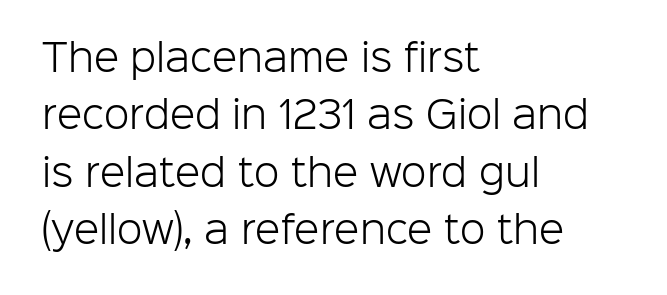
Q: Is the text bold? A: No.
Q: Is the text italic (slanted)? A: No, it is upright.
Q: Is the typeface a serif or a sans-serif typeface? A: Sans-serif.
Q: Is the text underlined? A: No.
Q: How is the paragraph aligned? A: Left-aligned.
Q: Is the spacing between letters normal or unusually wide? A: Normal.
Q: Is the spacing between lines tight, normal or loose? A: Normal.
Q: Width (condensed, normal, or wide)? A: Normal.
Q: Stroke contrast? A: Low.
Q: x-height? A: Medium.
Q: Monospaced? A: No.
